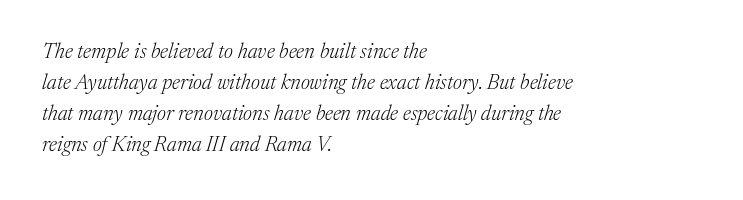
Q: Is the text bold? A: No.
Q: Is the text italic (slanted)? A: Yes, it leans right by about 17 degrees.
Q: Is the text underlined? A: No.
Q: How is the paragraph aligned? A: Left-aligned.
Q: Is the spacing between letters normal or unusually wide? A: Normal.
Q: Is the spacing between lines tight, normal or loose? A: Normal.
